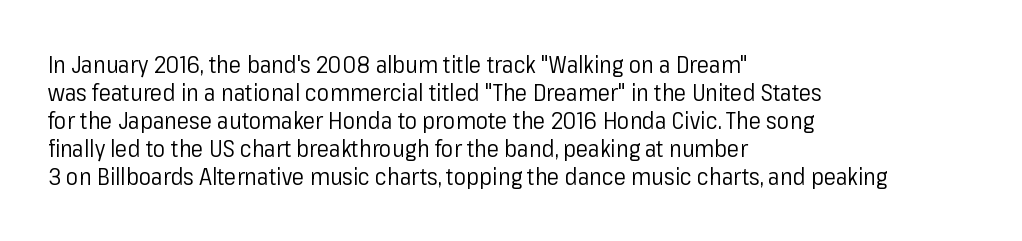
{"italic": "no", "bold": "no", "underline": "no", "align": "left", "line_spacing_ratio": 1.22, "letter_spacing": "normal", "letter_spacing_em": 0.0, "glyph_px": 23}
